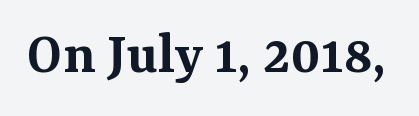
The image shows 61 px semibold serif type, upright; set normal letter spacing, not underlined; medium stroke contrast and a medium x-height.
